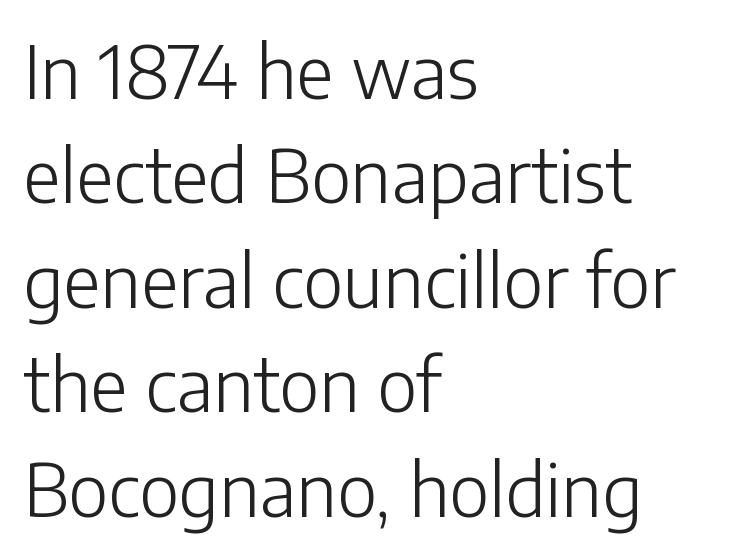
Q: Is the text bold? A: No.
Q: Is the text italic (slanted)? A: No, it is upright.
Q: Is the typeface a serif or a sans-serif typeface? A: Sans-serif.
Q: Is the text underlined? A: No.
Q: How is the paragraph aligned? A: Left-aligned.
Q: Is the spacing between letters normal or unusually wide? A: Normal.
Q: Is the spacing between lines tight, normal or loose? A: Normal.
Q: Width (condensed, normal, or wide)? A: Normal.
Q: Stroke contrast? A: Low.
Q: x-height? A: Medium.
Q: Monospaced? A: No.
